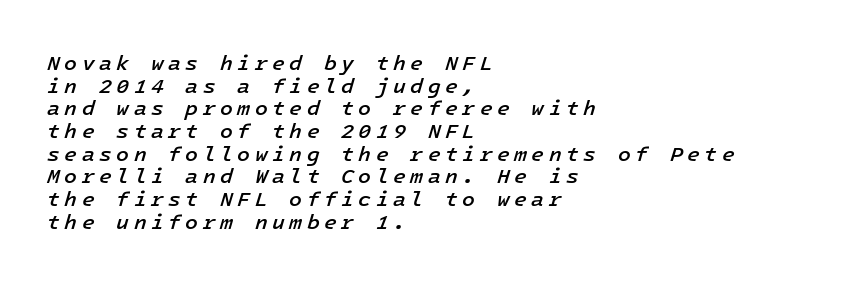
This rendering widens character spacing well past its baseline value. Beneath every word, the page is bare. The strokes are fattened partway — semibold, not bold. Line spacing here is tight.
